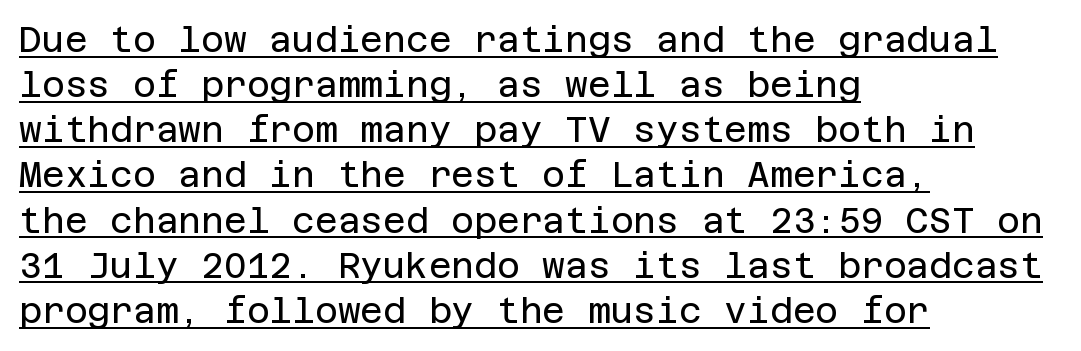
{"serif": "no", "italic": "no", "bold": "no", "weight": "regular", "width": "normal", "stroke_contrast": "low", "x_height": "large", "underline": "yes", "align": "left", "line_spacing": "normal", "line_spacing_ratio": 1.29, "letter_spacing": "normal", "letter_spacing_em": 0.0, "glyph_px": 35}
